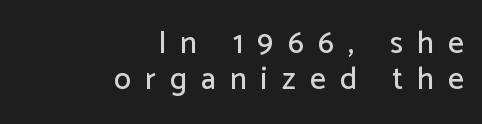
Q: Is the text italic (slanted)? A: No, it is upright.
Q: Is the typeface a serif or a sans-serif typeface? A: Sans-serif.
Q: Is the text underlined? A: No.
Q: How is the paragraph aligned? A: Right-aligned.
Q: Is the spacing between letters normal or unusually wide? A: Unusually wide.
Q: Width (condensed, normal, or wide)? A: Normal.
Q: Stroke contrast? A: Low.
Q: x-height? A: Medium.
Q: Monospaced? A: No.
